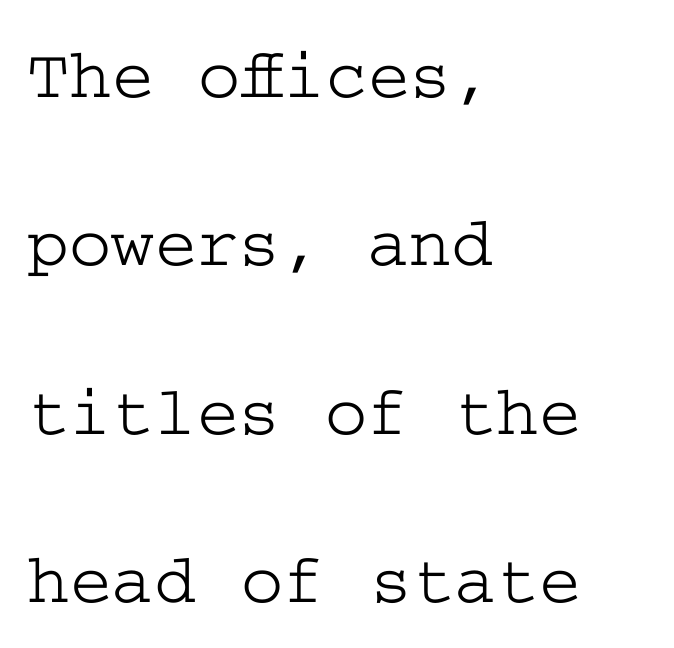
You can tell from the footed stems that serif type was used. Students, note that the glyphs here touch the page at normal intervals. A roman cut, with each character standing at attention. Successive baselines arrive slowly, with a big drop between each.
